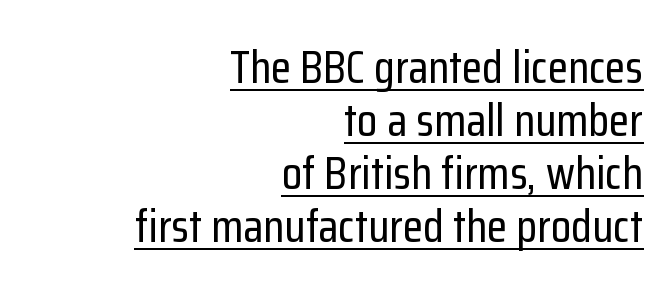
The passage shown stacks its lines with hardly any gap. Nothing unusual about the tracking: characters are spaced as the font intends. The compositor pushed each line to the right boundary. Decoration check: the copy is underlined. Posture: upright roman. Note the varied advance widths — an 'i' is clearly narrower than an 'm'.
